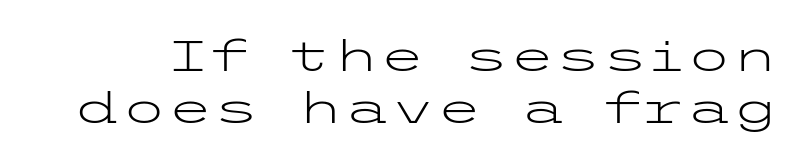
{"serif": "no", "italic": "no", "bold": "no", "weight": "light", "width": "wide", "stroke_contrast": "low", "x_height": "medium", "underline": "no", "line_spacing_ratio": 1.23, "letter_spacing": "normal", "letter_spacing_em": 0.0, "glyph_px": 42}
